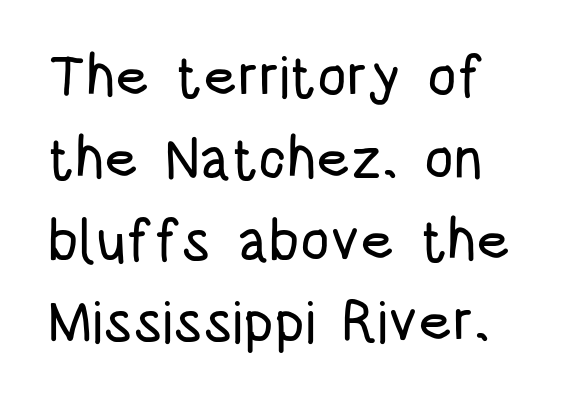
The image shows 58 px condensed sans-serif type, upright; set left-aligned, normal line spacing (1.41x), normal letter spacing, not underlined; low stroke contrast and a large x-height.
